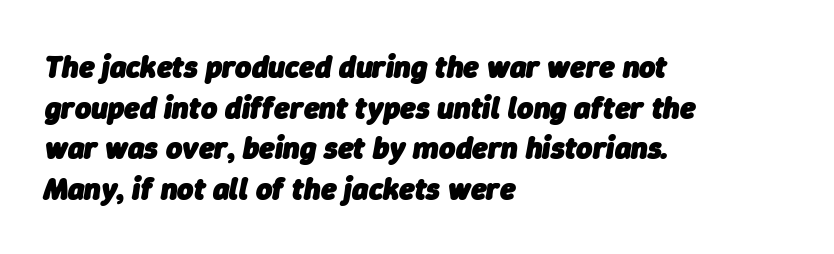
{"italic": "yes", "lean": "right", "slant_degrees": 9, "bold": "yes", "weight": "heavy", "width": "normal", "stroke_contrast": "low", "x_height": "medium", "monospaced": "no", "underline": "no", "align": "left", "line_spacing": "normal", "line_spacing_ratio": 1.31, "letter_spacing": "normal", "letter_spacing_em": 0.0, "glyph_px": 31}
